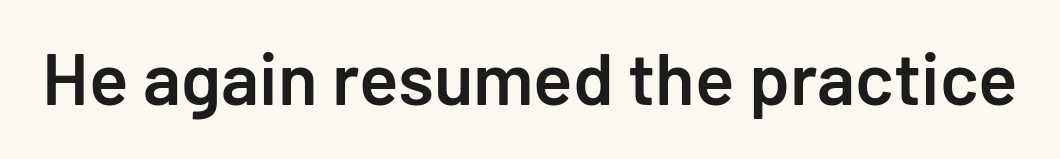
Q: Is the text bold? A: Semi-bold.
Q: Is the text italic (slanted)? A: No, it is upright.
Q: Is the typeface a serif or a sans-serif typeface? A: Sans-serif.
Q: Is the text underlined? A: No.
Q: Is the spacing between letters normal or unusually wide? A: Normal.
Q: Width (condensed, normal, or wide)? A: Normal.
Q: Stroke contrast? A: Low.
Q: x-height? A: Medium.
Q: Monospaced? A: No.
